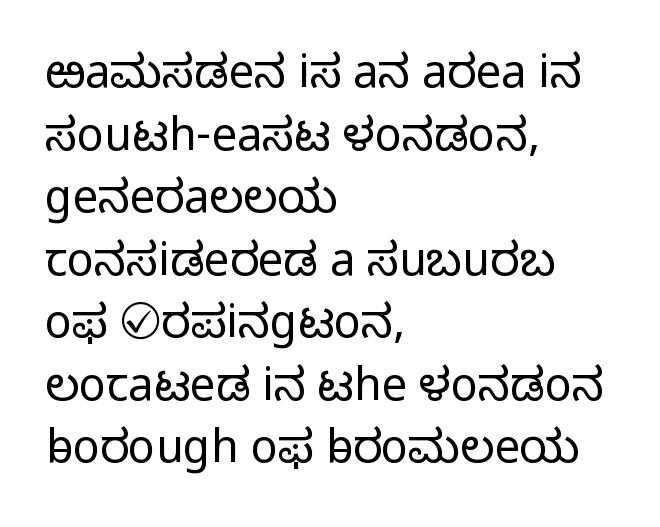
Q: Is the text bold? A: No.
Q: Is the text italic (slanted)? A: No, it is upright.
Q: Is the typeface a serif or a sans-serif typeface? A: Sans-serif.
Q: Is the text underlined? A: No.
Q: How is the paragraph aligned? A: Left-aligned.
Q: Is the spacing between letters normal or unusually wide? A: Normal.
Q: Is the spacing between lines tight, normal or loose? A: Normal.
Q: Width (condensed, normal, or wide)? A: Normal.
Q: Stroke contrast? A: Low.
Q: x-height? A: Medium.
Q: Monospaced? A: No.
